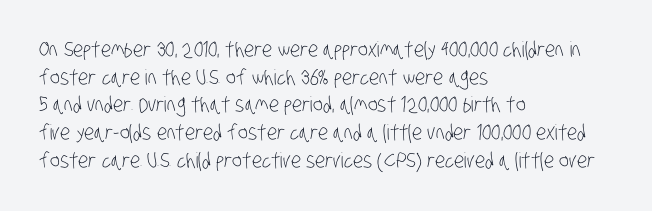
No extra ink here — the face is not bold. Honestly, there is no underline to notice here at all. In terms of letterspacing, this is plain default setting. Is there much room between lines? A standard amount, neither cramped nor airy.
